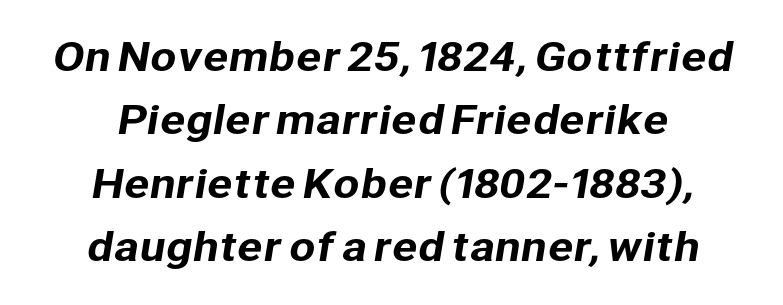
Alignment: centered. Leading: standard. Character widths vary here, with narrow letters taking less room than wide ones. Words float on clear page, feet unadorned.
